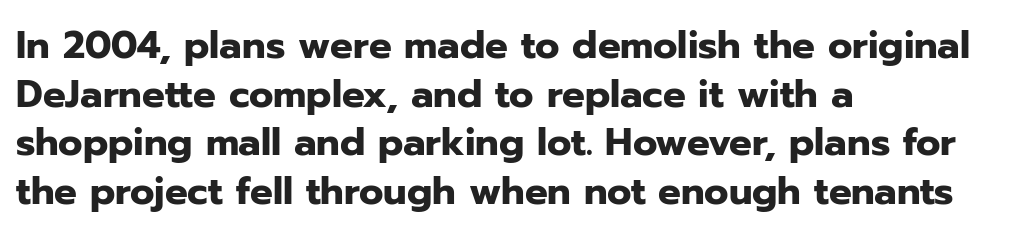
Regarding leading, the lines here are spaced in the standard way. The letters stand straight up with perfectly vertical stems. Glance below the letters and you will spot only blank space. The passage is arranged the way most books set body copy — flush left.
